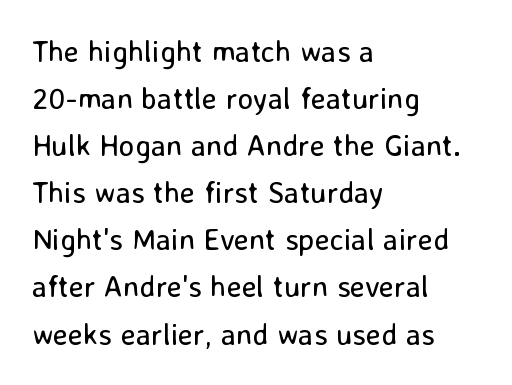
{"serif": "no", "italic": "no", "bold": "no", "weight": "regular", "width": "normal", "stroke_contrast": "low", "x_height": "medium", "monospaced": "no", "underline": "no", "align": "left", "line_spacing": "normal", "line_spacing_ratio": 1.57, "letter_spacing": "normal", "letter_spacing_em": 0.0, "glyph_px": 30}
